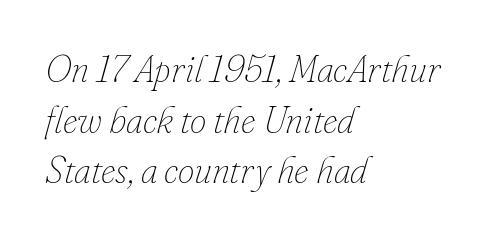
The image shows 37 px thin type, italic (leaning right); set left-aligned, normal line spacing (1.37x), normal letter spacing, not underlined; low stroke contrast and a small x-height.
